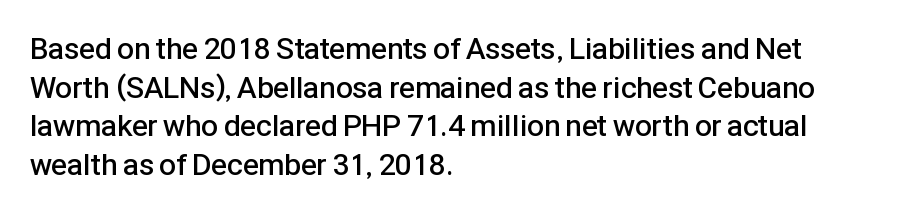
{"serif": "no", "italic": "no", "bold": "semi", "weight": "semibold", "width": "normal", "stroke_contrast": "low", "x_height": "medium", "monospaced": "no", "underline": "no", "align": "left", "line_spacing": "normal", "line_spacing_ratio": 1.29, "letter_spacing": "normal", "letter_spacing_em": 0.0, "glyph_px": 30}
